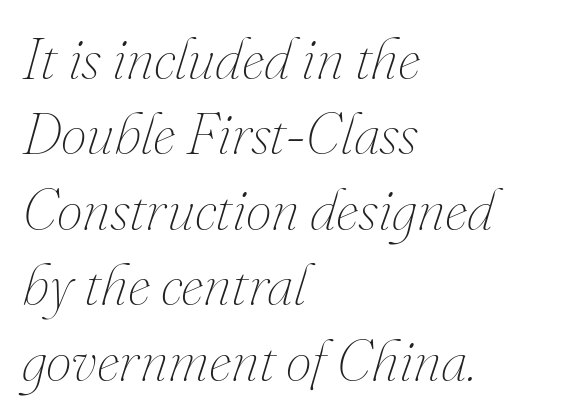
The image shows 58 px thin type, italic (leaning right); set left-aligned, normal line spacing (1.3x), normal letter spacing, not underlined; medium stroke contrast and a small x-height.
